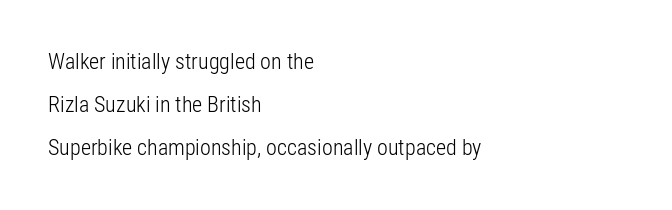
No heavy texture on the line: the type isn't bold. A clean baseline with only descenders dipping below it. Words appear dense and cohesive because spacing is normal. This block would shrink considerably if given ordinary leading; it's expanded now. Does the lettering tilt? It doesn't — this is upright.
